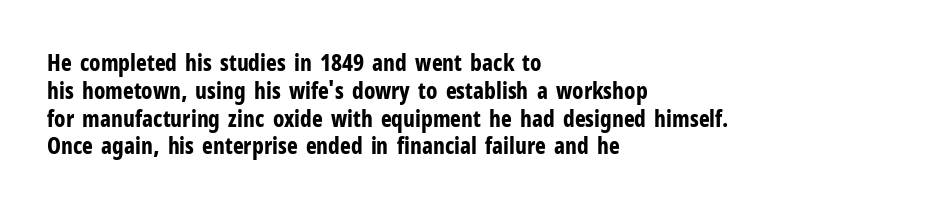
{"italic": "no", "bold": "yes", "underline": "no", "align": "left", "line_spacing_ratio": 1.21, "letter_spacing": "normal", "letter_spacing_em": 0.0, "glyph_px": 23}
